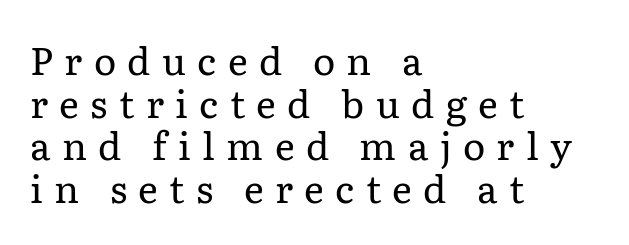
The image shows 38 px regular-weight serif type, upright; set left-aligned, tight line spacing (1.12x), unusually wide letter spacing (+0.3 em), not underlined; low stroke contrast and a medium x-height.
